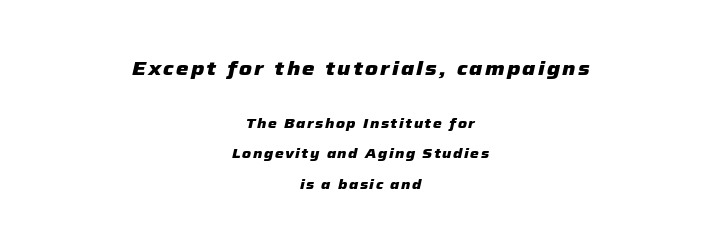
The image shows 20 px bold type, italic (leaning right); set centered, loose line spacing (2.19x), not underlined; the first (top) block is 1.43x larger.
